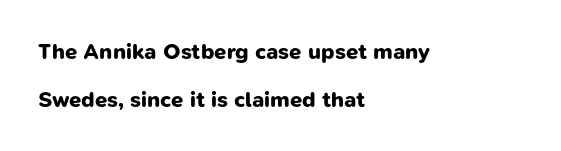
The passage shown has conventional tracking throughout. The rag falls on the right side of this text block. The specimen omits any rule beneath the text block's lines. Leading: increased.
